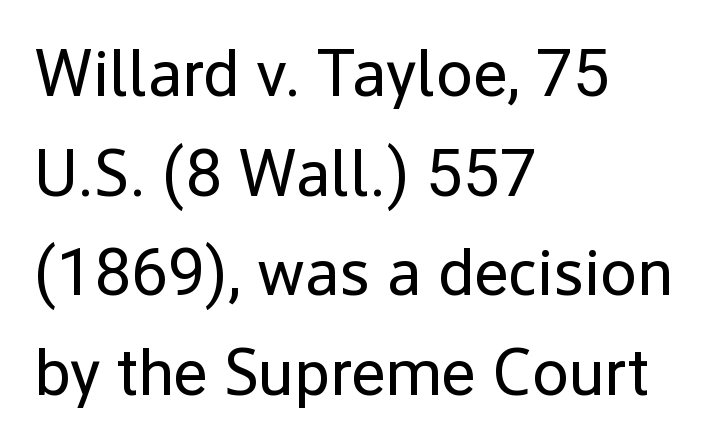
{"serif": "no", "italic": "no", "bold": "no", "weight": "regular", "width": "normal", "stroke_contrast": "low", "x_height": "medium", "monospaced": "no", "underline": "no", "align": "left", "line_spacing": "normal", "line_spacing_ratio": 1.51, "letter_spacing": "normal", "letter_spacing_em": 0.0, "glyph_px": 66}
